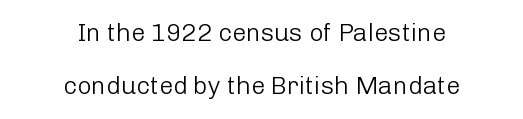
{"italic": "no", "bold": "no", "underline": "no", "align": "center", "line_spacing": "loose", "line_spacing_ratio": 2.14, "letter_spacing": "normal", "letter_spacing_em": 0.0, "glyph_px": 25}
